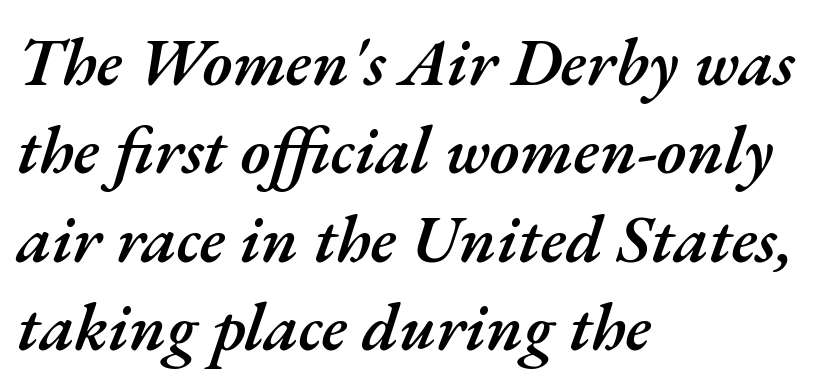
Q: Is the text bold? A: Semi-bold.
Q: Is the text italic (slanted)? A: Yes, it leans right by about 17 degrees.
Q: Is the text underlined? A: No.
Q: How is the paragraph aligned? A: Left-aligned.
Q: Is the spacing between letters normal or unusually wide? A: Normal.
Q: Is the spacing between lines tight, normal or loose? A: Normal.
Q: Width (condensed, normal, or wide)? A: Normal.
Q: Stroke contrast? A: Medium.
Q: x-height? A: Small.
Q: Monospaced? A: No.
